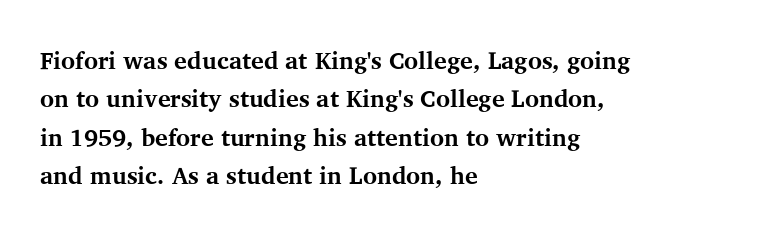
{"italic": "no", "bold": "yes", "underline": "no", "align": "left", "line_spacing": "normal", "line_spacing_ratio": 1.6, "letter_spacing": "normal", "letter_spacing_em": 0.0, "glyph_px": 24}
